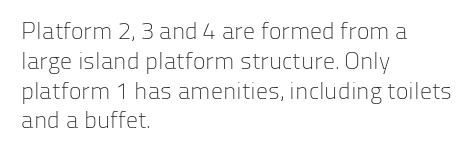
Q: Is the text bold? A: No.
Q: Is the text italic (slanted)? A: No, it is upright.
Q: Is the text underlined? A: No.
Q: How is the paragraph aligned? A: Left-aligned.
Q: Is the spacing between letters normal or unusually wide? A: Normal.
